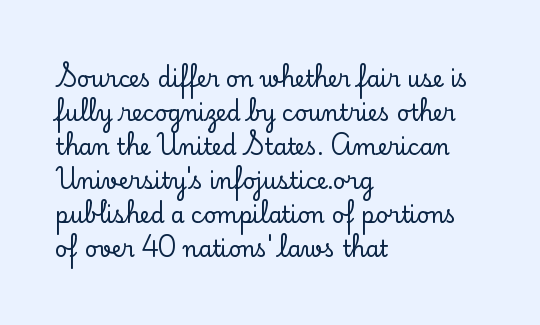
Q: Is the text italic (slanted)? A: No, it is upright.
Q: Is the text underlined? A: No.
Q: How is the paragraph aligned? A: Left-aligned.
Q: Is the spacing between letters normal or unusually wide? A: Normal.
Q: Is the spacing between lines tight, normal or loose? A: Normal.
